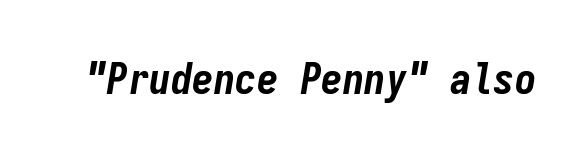
{"italic": "yes", "lean": "right", "slant_degrees": 9, "bold": "yes", "weight": "bold", "width": "condensed", "stroke_contrast": "low", "x_height": "medium", "monospaced": "yes", "underline": "no", "letter_spacing": "normal", "letter_spacing_em": 0.0, "glyph_px": 43}
